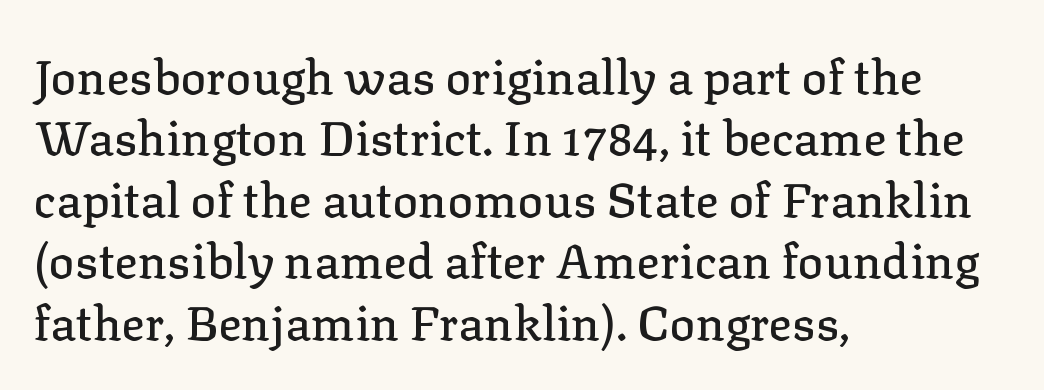
Horizontal bands of white between lines are of average thickness. Is this a sans? No — the strokes have serifs. Type without underlining. Honestly, the letter spacing is just normal — you wouldn't notice it. Every stem runs plumb, perpendicular to the baseline. Think of a printed novel: that variable character pitch is what you see here.
